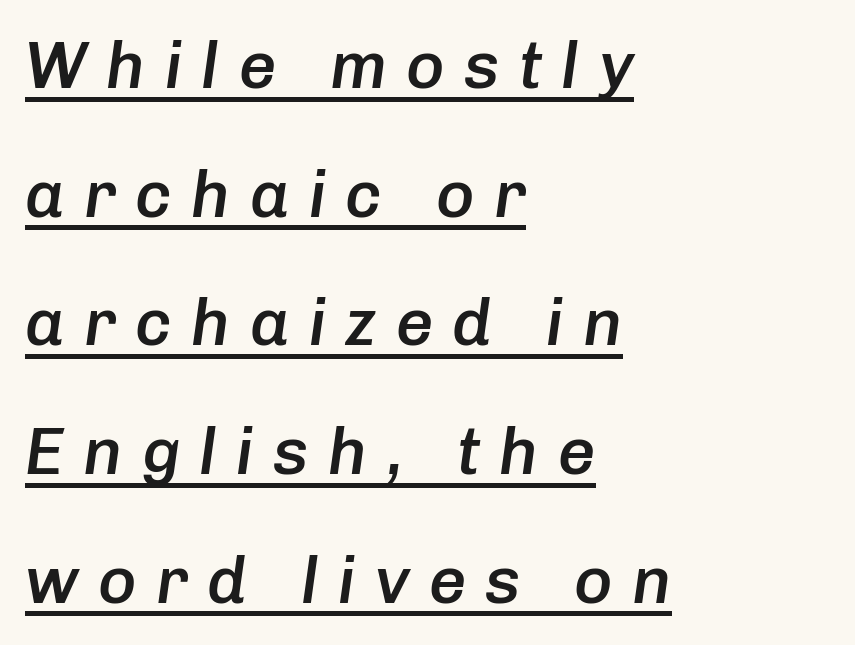
Q: Is the text bold? A: Semi-bold.
Q: Is the text italic (slanted)? A: Yes, it leans right by about 8 degrees.
Q: Is the text underlined? A: Yes.
Q: How is the paragraph aligned? A: Left-aligned.
Q: Is the spacing between letters normal or unusually wide? A: Unusually wide.
Q: Is the spacing between lines tight, normal or loose? A: Loose.
Q: Width (condensed, normal, or wide)? A: Normal.
Q: Stroke contrast? A: Low.
Q: x-height? A: Medium.
Q: Monospaced? A: No.
